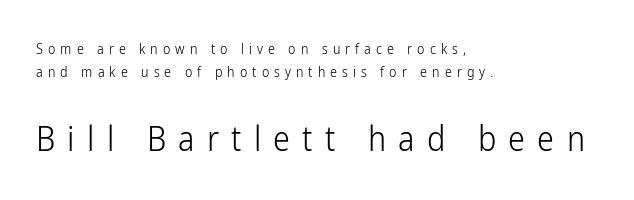
The letters look calm and open, with moderate or lighter stems. What kind of face is this? One without serifs — a sans. Honestly, the row spacing looks completely unremarkable. The following chunk of copy outweighs the initial chunk in type size. Teacher's note: observe the even left margin — that is flush-left alignment.
